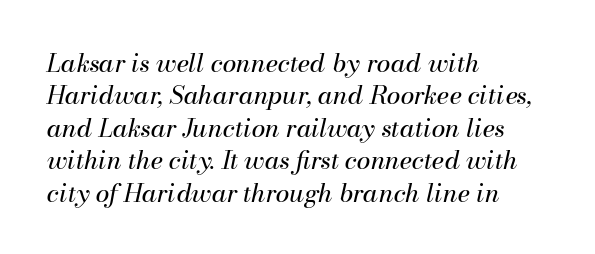
{"italic": "yes", "lean": "right", "slant_degrees": 13, "bold": "no", "underline": "no", "align": "left", "line_spacing": "normal", "line_spacing_ratio": 1.3, "letter_spacing": "normal", "letter_spacing_em": 0.0, "glyph_px": 25}
